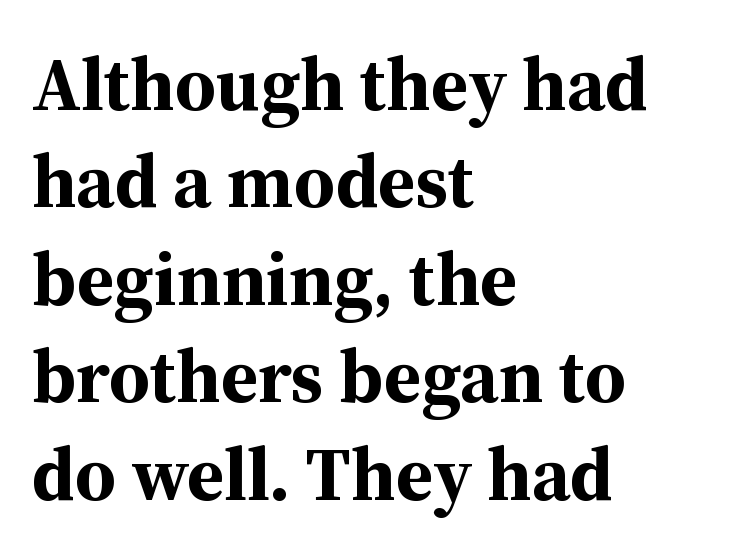
{"serif": "yes", "italic": "no", "bold": "yes", "weight": "bold", "width": "normal", "stroke_contrast": "medium", "x_height": "medium", "monospaced": "no", "underline": "no", "align": "left", "line_spacing": "normal", "line_spacing_ratio": 1.3, "letter_spacing": "normal", "letter_spacing_em": 0.0, "glyph_px": 75}
